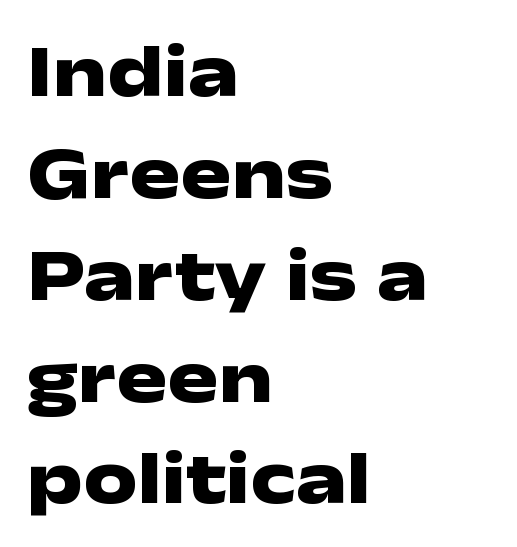
Only glyphs here, with clear space below each row. The passage shown is typed in a proportional face where columns would drift. The block of text has a typical density, with ordinary space between rows. Tracking value appears to be zero — textbook default spacing. Tall strokes in this sample are plumb rather than angled. Stroke terminals: plain, sans-serif.
